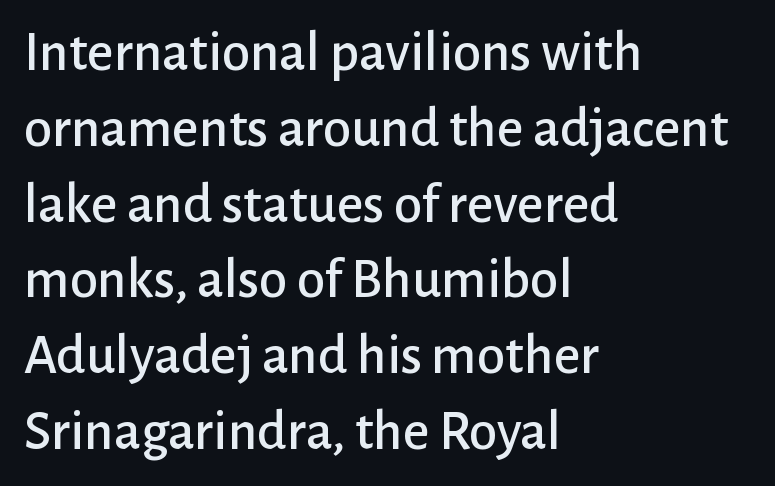
Tracking value appears to be zero — textbook default spacing. If you drew a line through each stem, it would be perfectly vertical. Glance below the letters and you will spot only blank space. A typesetter would call this leading conventional body-copy spacing. Leftover space on each line is placed entirely after the last word.
